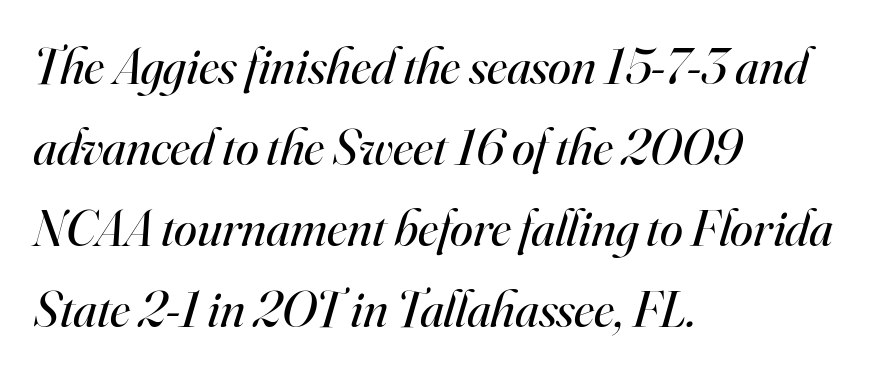
The area under the type is left untouched. This sample uses a serif face. Horizontally, the lines are justified to the leading edge only. The lines sit at an ordinary, default distance from one another. Would a proofreader flag this as italicized? Yes.
